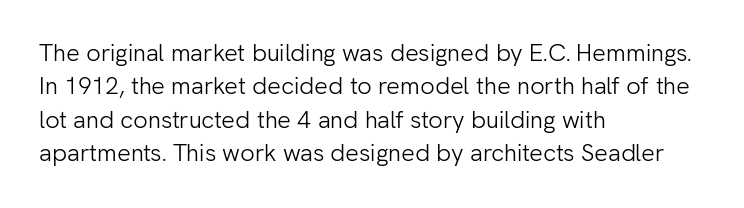
Q: Is the text bold? A: No.
Q: Is the text italic (slanted)? A: No, it is upright.
Q: Is the text underlined? A: No.
Q: How is the paragraph aligned? A: Left-aligned.
Q: Is the spacing between letters normal or unusually wide? A: Normal.
Q: Is the spacing between lines tight, normal or loose? A: Normal.
